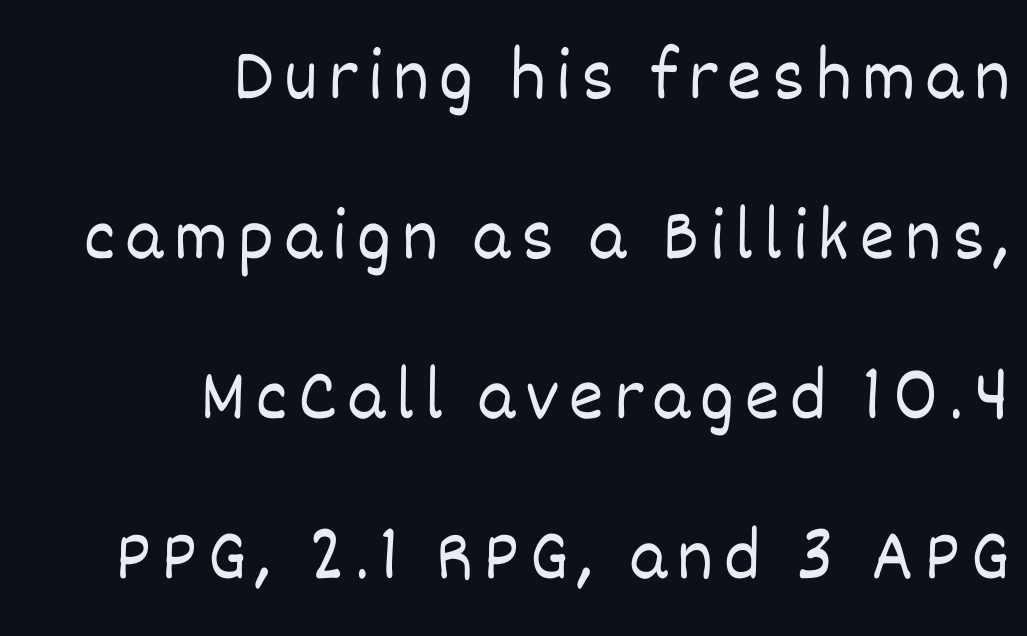
Decoration check: the copy has no underline. Do the letters lean? They stand straight. The letterforms sit at book weight or below. Spacing verdict: proportional, widths tailored to each character.
